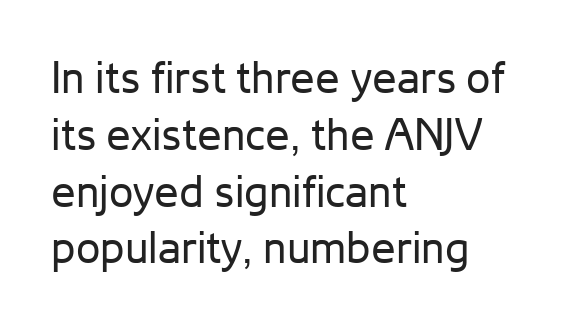
The image shows 44 px regular-weight sans-serif type, upright; set left-aligned, normal line spacing (1.29x), normal letter spacing, not underlined; low stroke contrast and a medium x-height.
